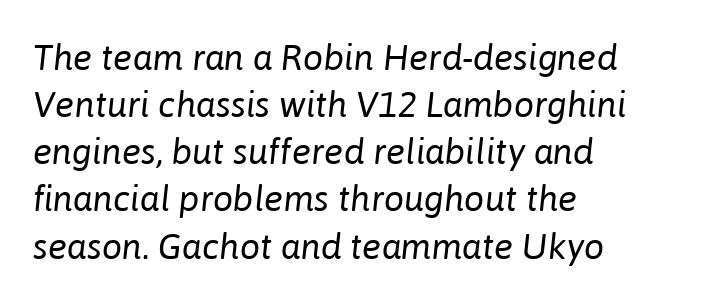
{"italic": "yes", "lean": "right", "slant_degrees": 6, "bold": "no", "weight": "regular", "width": "normal", "stroke_contrast": "low", "x_height": "medium", "monospaced": "no", "underline": "no", "align": "left", "line_spacing": "normal", "line_spacing_ratio": 1.31, "letter_spacing": "normal", "letter_spacing_em": 0.0, "glyph_px": 36}
